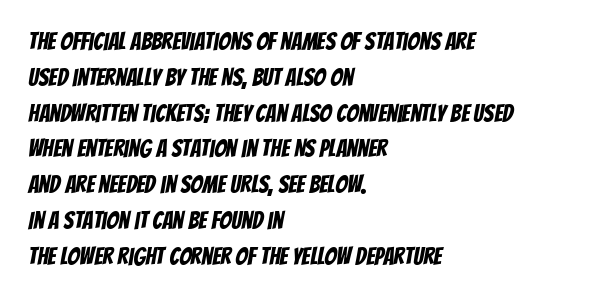
Q: Is the text underlined? A: No.
Q: How is the paragraph aligned? A: Left-aligned.
Q: Is the spacing between letters normal or unusually wide? A: Normal.
Q: Is the spacing between lines tight, normal or loose? A: Normal.
